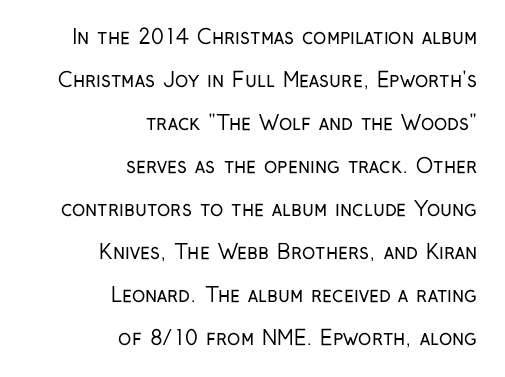
Ascenders rise straight up at ninety degrees. A typesetter would call this leading open, well beyond the default. Has an underline been added? It has not. Leftover space on each line is placed entirely before the opening word. The strokes are not fattened; the text isn't bold. There is no visible air inserted between adjacent glyphs.
